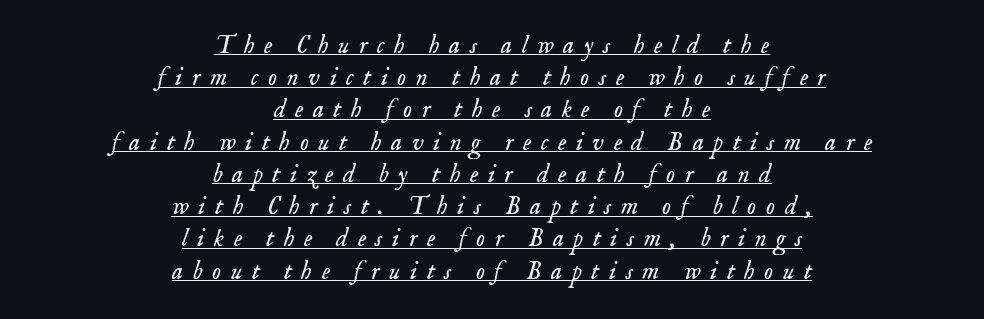
The strokes carry an ordinary text weight at most. Vertically, the passage feels balanced, rows spaced as you'd expect. What stands out about the letter spacing? Its width — letters are far apart. In designer terms, the underline attribute is active on this setting.
